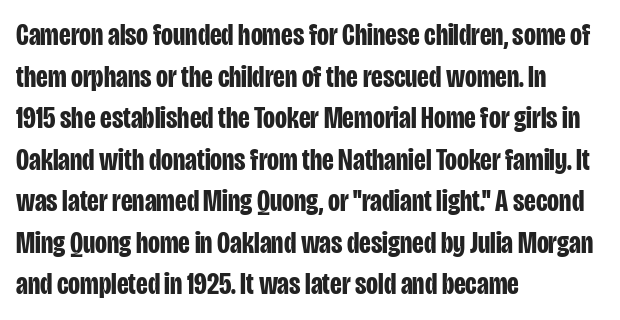
The image shows 31 px bold, condensed sans-serif type, upright; set left-aligned, normal line spacing (1.34x), normal letter spacing, not underlined; low stroke contrast and a large x-height.
